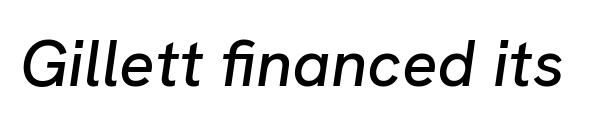
The space beneath each line is pristine and unruled. Students, note that the glyphs here touch the page at normal intervals. The text carries the slant typical of an italic or oblique font. Proportional: the letters do not fall into vertical columns.
